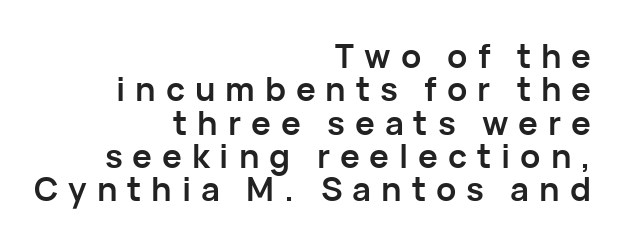
Heavy, bold letterforms. The passage is arranged like a letterhead date or caption credit — flush right. Notice how the stems are strictly vertical — no italics here. Here the designer chose a conventional face with non-uniform glyph widths. Characters follow at a spacing far wider than the type designer built in. The glyphs are unaccompanied by any horizontal stroke below them.
